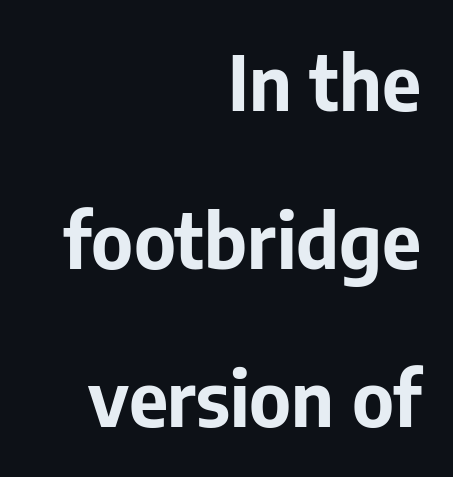
Q: Is the text bold? A: Yes.
Q: Is the text italic (slanted)? A: No, it is upright.
Q: Is the typeface a serif or a sans-serif typeface? A: Sans-serif.
Q: Is the text underlined? A: No.
Q: How is the paragraph aligned? A: Right-aligned.
Q: Is the spacing between letters normal or unusually wide? A: Normal.
Q: Is the spacing between lines tight, normal or loose? A: Loose.
Q: Width (condensed, normal, or wide)? A: Normal.
Q: Stroke contrast? A: Low.
Q: x-height? A: Medium.
Q: Monospaced? A: No.
